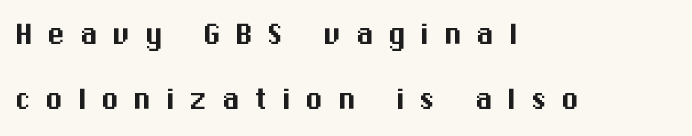
{"serif": "no", "italic": "no", "width": "normal", "stroke_contrast": "medium", "x_height": "medium", "monospaced": "no", "underline": "no", "align": "left", "line_spacing_ratio": 1.81, "letter_spacing": "wide", "letter_spacing_em": 0.4, "glyph_px": 36}
